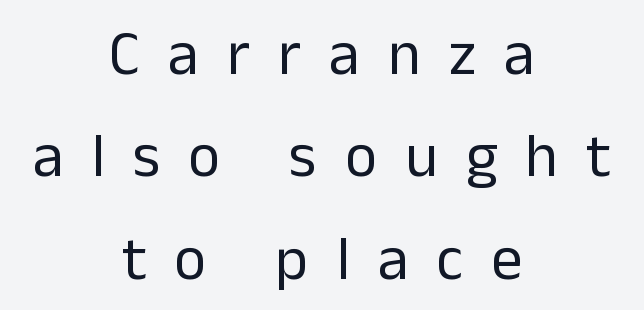
Q: Is the text bold? A: No.
Q: Is the text italic (slanted)? A: No, it is upright.
Q: Is the typeface a serif or a sans-serif typeface? A: Sans-serif.
Q: Is the text underlined? A: No.
Q: How is the paragraph aligned? A: Centered.
Q: Is the spacing between letters normal or unusually wide? A: Unusually wide.
Q: Is the spacing between lines tight, normal or loose? A: Normal.
Q: Width (condensed, normal, or wide)? A: Normal.
Q: Stroke contrast? A: Low.
Q: x-height? A: Medium.
Q: Monospaced? A: No.
